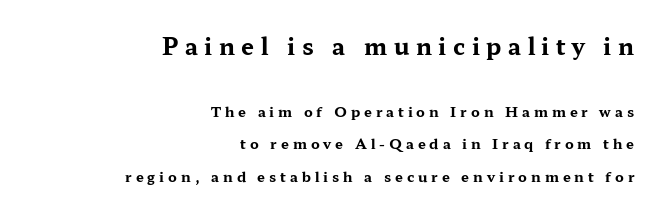
The image shows 23 px bold type, upright; set right-aligned, loose line spacing (2.32x), unusually wide letter spacing (+0.28 em), not underlined; the first (top) block is 1.64x larger.
